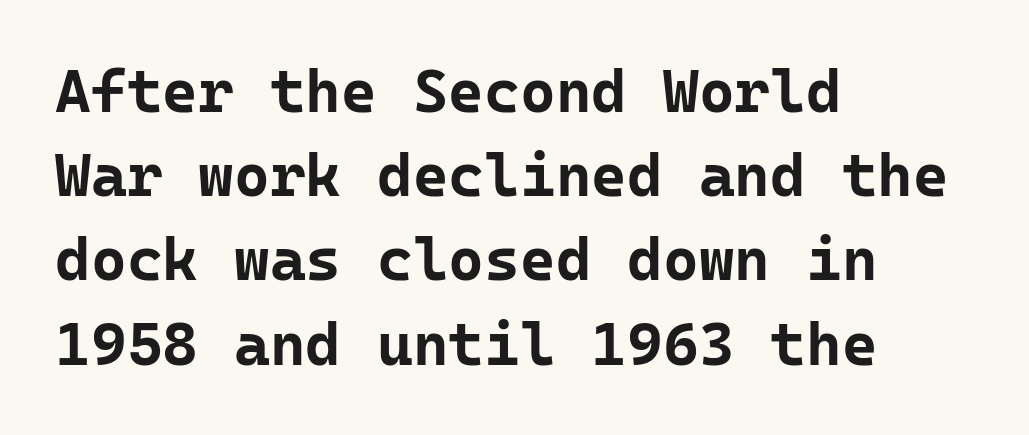
Q: Is the text bold? A: Yes.
Q: Is the text italic (slanted)? A: No, it is upright.
Q: Is the typeface a serif or a sans-serif typeface? A: Sans-serif.
Q: Is the text underlined? A: No.
Q: How is the paragraph aligned? A: Left-aligned.
Q: Is the spacing between letters normal or unusually wide? A: Normal.
Q: Is the spacing between lines tight, normal or loose? A: Normal.
Q: Width (condensed, normal, or wide)? A: Normal.
Q: Stroke contrast? A: Low.
Q: x-height? A: Medium.
Q: Monospaced? A: Yes.
